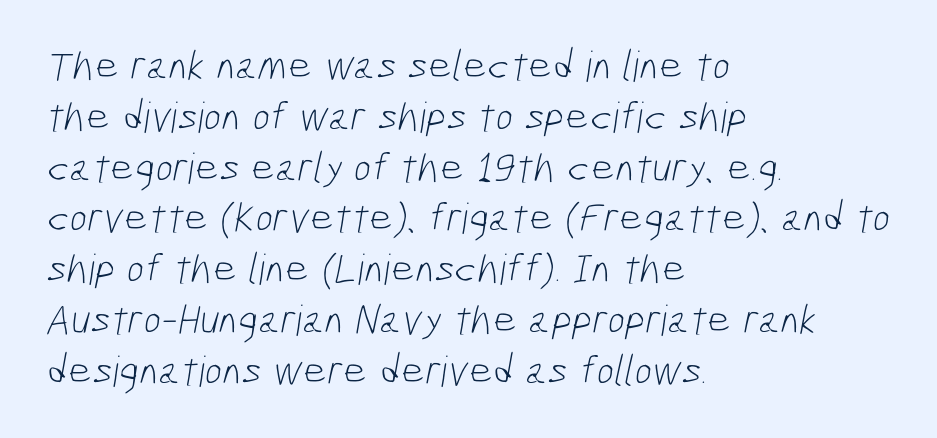
The space directly below the letters is spotless. Where is the straight margin? On the left. Here the designer chose a conventional face with non-uniform glyph widths. Tracking here is standard; glyphs follow each other at the usual distance. The passage shown is not bold in any degree. The text was rendered using a sans face with plain stroke endings.
